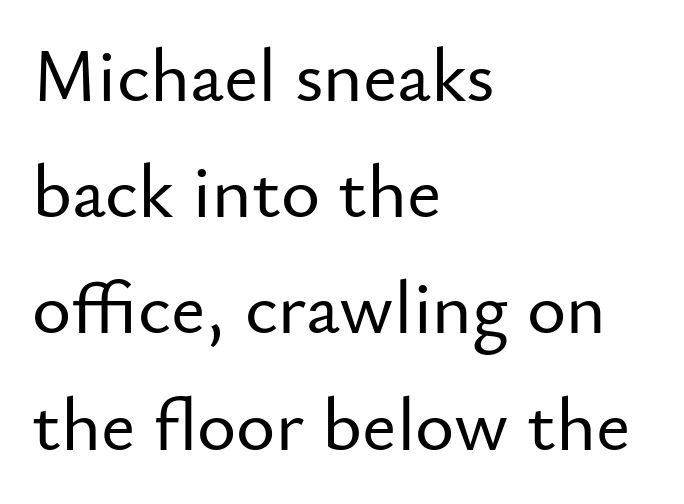
The face used here is rendered with its standard letterfit. The axis of the letterforms is exactly vertical. This block has exactly the height ordinary leading produces. A typesetter would label this face a sans. The letters advance in unequal steps, a hallmark of proportional type.
